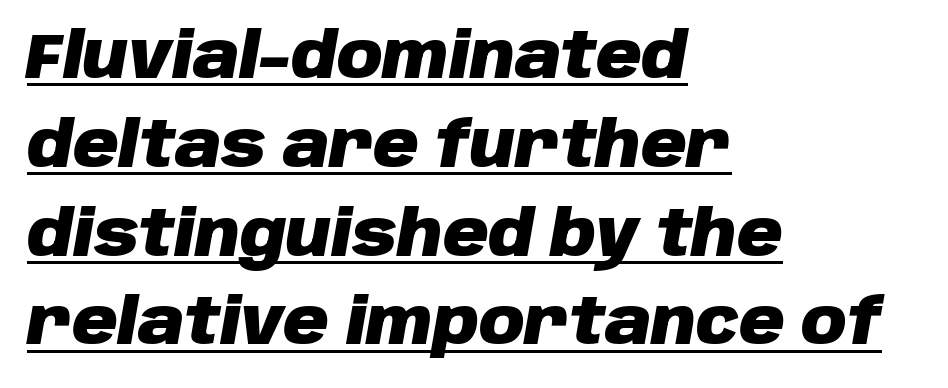
The image shows 63 px heavy type, italic (leaning right); set left-aligned, normal line spacing (1.41x), normal letter spacing, underlined; low stroke contrast and a large x-height.
